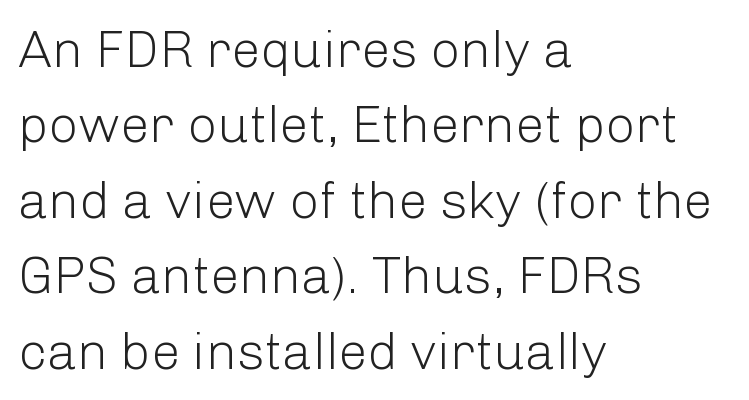
Q: Is the text bold? A: No.
Q: Is the text italic (slanted)? A: No, it is upright.
Q: Is the typeface a serif or a sans-serif typeface? A: Sans-serif.
Q: Is the text underlined? A: No.
Q: How is the paragraph aligned? A: Left-aligned.
Q: Is the spacing between letters normal or unusually wide? A: Normal.
Q: Is the spacing between lines tight, normal or loose? A: Normal.
Q: Width (condensed, normal, or wide)? A: Normal.
Q: Stroke contrast? A: Low.
Q: x-height? A: Medium.
Q: Monospaced? A: No.
